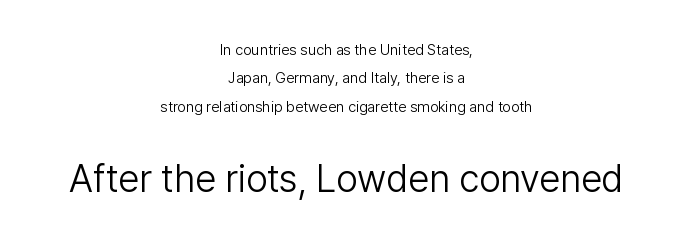
{"serif": "no", "italic": "no", "bold": "no", "weight": "light", "width": "normal", "stroke_contrast": "low", "x_height": "medium", "monospaced": "no", "underline": "no", "align": "center", "line_spacing_ratio": 1.89, "letter_spacing": "normal", "letter_spacing_em": 0.0, "larger_block": "second", "size_ratio": 2.53, "glyph_px": 38}
